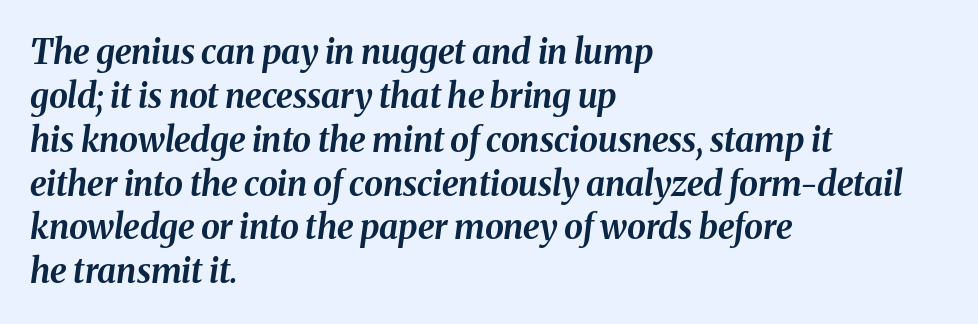
Think of a printed novel: that variable character pitch is what you see here. Anything drawn beneath the words? Only blank space. A classic flush-left, rag-right setting is used for this passage. What stands out about the letter spacing? Nothing — it is the standard amount.
